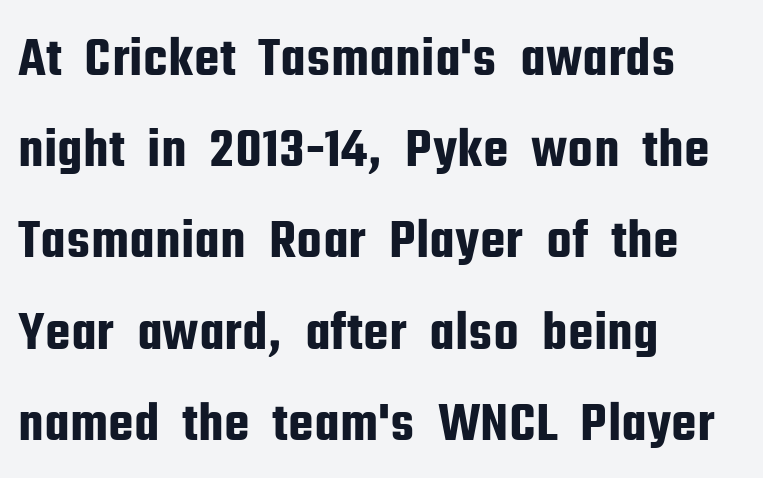
{"serif": "no", "italic": "no", "width": "condensed", "stroke_contrast": "low", "x_height": "medium", "monospaced": "no", "underline": "no", "align": "left", "line_spacing": "normal", "line_spacing_ratio": 1.6, "letter_spacing": "normal", "letter_spacing_em": 0.0, "glyph_px": 57}
